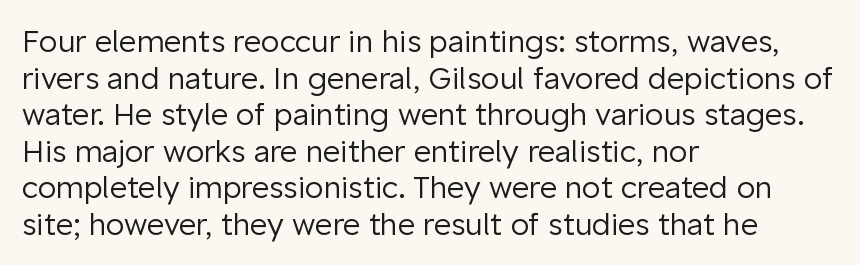
{"serif": "no", "italic": "no", "bold": "no", "weight": "regular", "width": "normal", "stroke_contrast": "low", "x_height": "medium", "monospaced": "no", "underline": "no", "align": "left", "line_spacing_ratio": 1.22, "letter_spacing": "normal", "letter_spacing_em": 0.0, "glyph_px": 30}
